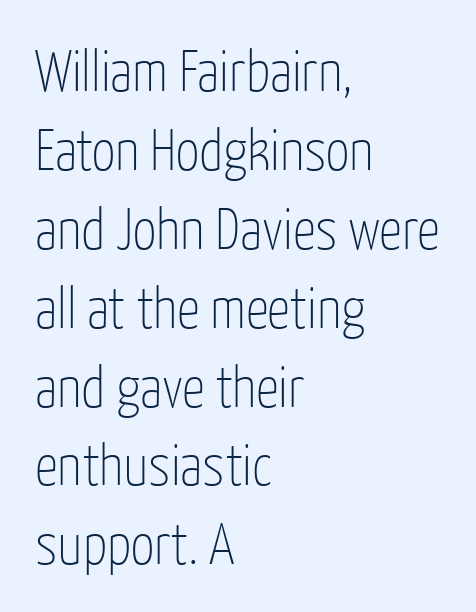
Q: Is the text bold? A: No.
Q: Is the text italic (slanted)? A: No, it is upright.
Q: Is the typeface a serif or a sans-serif typeface? A: Sans-serif.
Q: Is the text underlined? A: No.
Q: How is the paragraph aligned? A: Left-aligned.
Q: Is the spacing between letters normal or unusually wide? A: Normal.
Q: Is the spacing between lines tight, normal or loose? A: Normal.
Q: Width (condensed, normal, or wide)? A: Condensed.
Q: Stroke contrast? A: Low.
Q: x-height? A: Medium.
Q: Monospaced? A: No.
